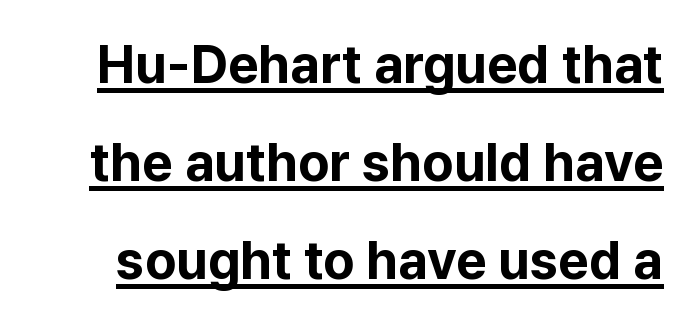
Q: Is the text bold? A: Yes.
Q: Is the text italic (slanted)? A: No, it is upright.
Q: Is the typeface a serif or a sans-serif typeface? A: Sans-serif.
Q: Is the text underlined? A: Yes.
Q: Is the spacing between letters normal or unusually wide? A: Normal.
Q: Width (condensed, normal, or wide)? A: Normal.
Q: Stroke contrast? A: Low.
Q: x-height? A: Medium.
Q: Monospaced? A: No.
